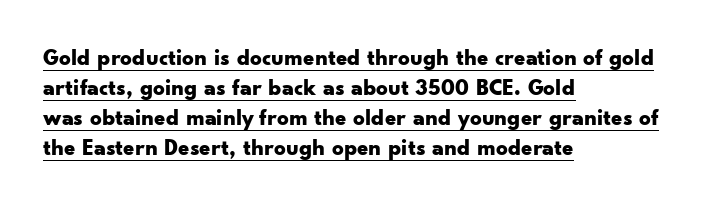
The image shows 23 px bold type, upright; set left-aligned, normal line spacing (1.31x), normal letter spacing, underlined.
